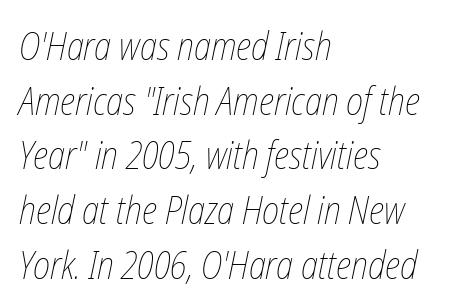
{"bold": "no", "weight": "thin", "width": "condensed", "stroke_contrast": "low", "x_height": "medium", "monospaced": "no", "underline": "no", "align": "left", "line_spacing": "normal", "line_spacing_ratio": 1.44, "letter_spacing": "normal", "letter_spacing_em": 0.0, "glyph_px": 38}
